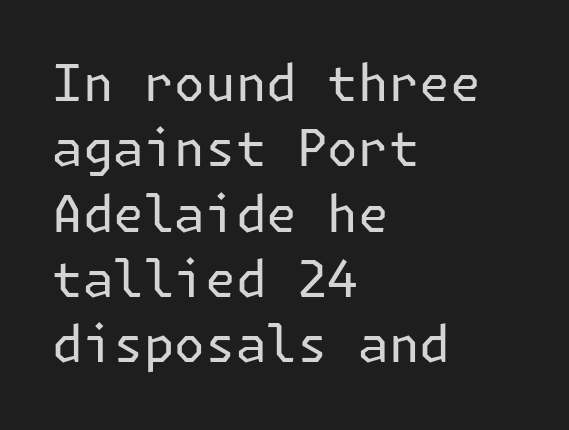
The image shows 51 px regular-weight sans-serif type, upright; set left-aligned, normal line spacing (1.28x), normal letter spacing, not underlined; low stroke contrast and a medium x-height.
